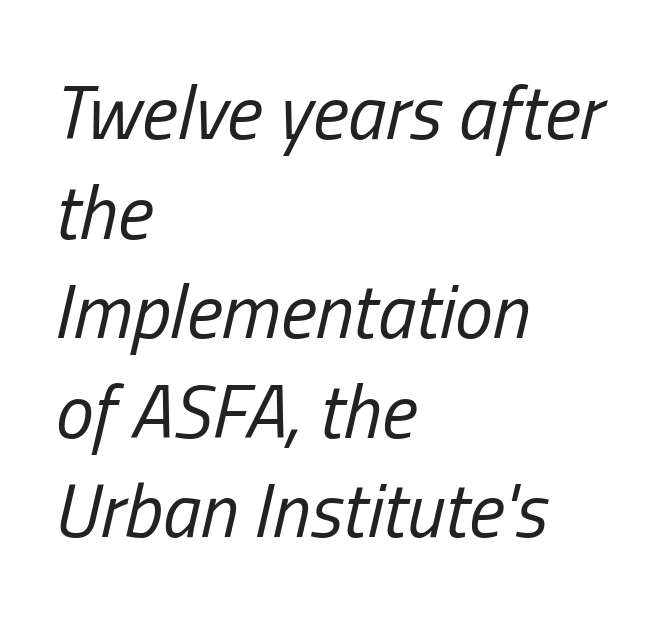
Q: Is the text bold? A: No.
Q: Is the text italic (slanted)? A: Yes, it leans right by about 13 degrees.
Q: Is the text underlined? A: No.
Q: How is the paragraph aligned? A: Left-aligned.
Q: Is the spacing between letters normal or unusually wide? A: Normal.
Q: Is the spacing between lines tight, normal or loose? A: Normal.
Q: Width (condensed, normal, or wide)? A: Condensed.
Q: Stroke contrast? A: Low.
Q: x-height? A: Medium.
Q: Monospaced? A: No.
